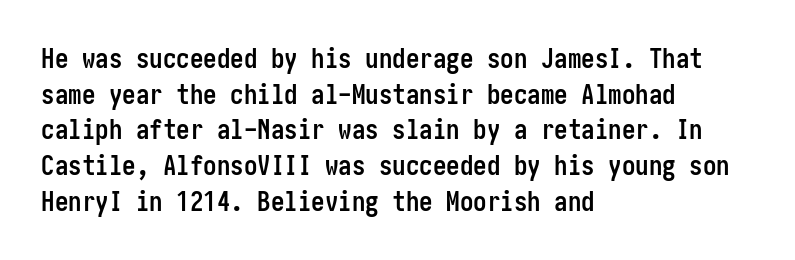
Q: Is the text bold? A: Yes.
Q: Is the text italic (slanted)? A: No, it is upright.
Q: Is the text underlined? A: No.
Q: How is the paragraph aligned? A: Left-aligned.
Q: Is the spacing between letters normal or unusually wide? A: Normal.
Q: Is the spacing between lines tight, normal or loose? A: Normal.
